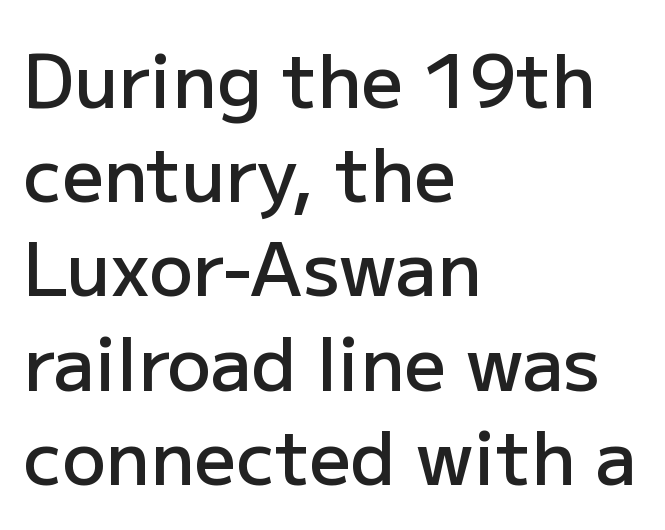
Q: Is the text bold? A: Semi-bold.
Q: Is the text italic (slanted)? A: No, it is upright.
Q: Is the typeface a serif or a sans-serif typeface? A: Sans-serif.
Q: Is the text underlined? A: No.
Q: How is the paragraph aligned? A: Left-aligned.
Q: Is the spacing between letters normal or unusually wide? A: Normal.
Q: Is the spacing between lines tight, normal or loose? A: Normal.
Q: Width (condensed, normal, or wide)? A: Normal.
Q: Stroke contrast? A: Low.
Q: x-height? A: Medium.
Q: Monospaced? A: No.
